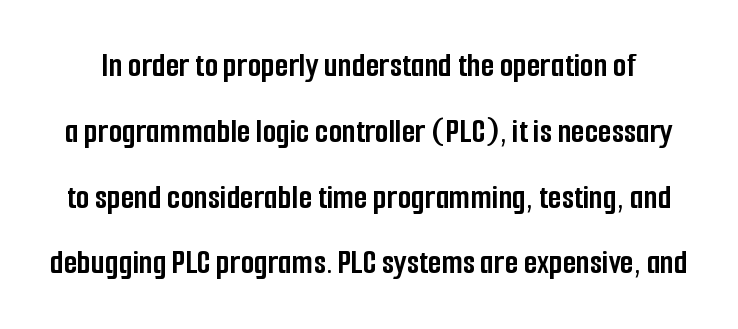
Q: Is the text bold? A: Yes.
Q: Is the text italic (slanted)? A: No, it is upright.
Q: Is the typeface a serif or a sans-serif typeface? A: Sans-serif.
Q: Is the text underlined? A: No.
Q: Is the spacing between letters normal or unusually wide? A: Normal.
Q: Width (condensed, normal, or wide)? A: Condensed.
Q: Stroke contrast? A: Low.
Q: x-height? A: Medium.
Q: Monospaced? A: No.
